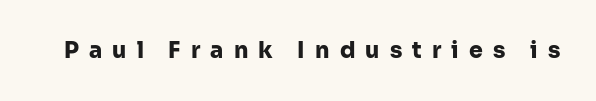
{"italic": "no", "bold": "yes", "underline": "no", "letter_spacing": "wide", "letter_spacing_em": 0.46, "glyph_px": 22}
